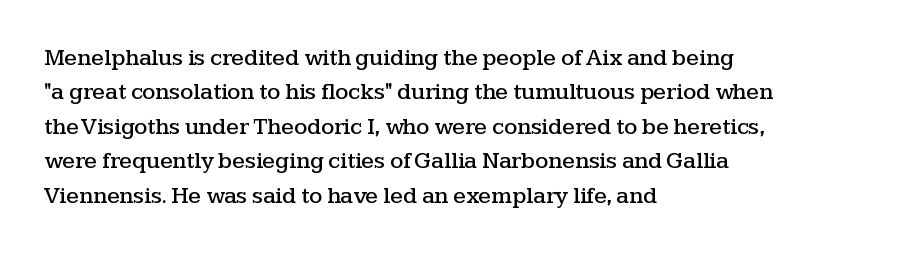
{"italic": "no", "underline": "no", "align": "left", "line_spacing": "normal", "line_spacing_ratio": 1.5, "letter_spacing": "normal", "letter_spacing_em": 0.0, "glyph_px": 23}
